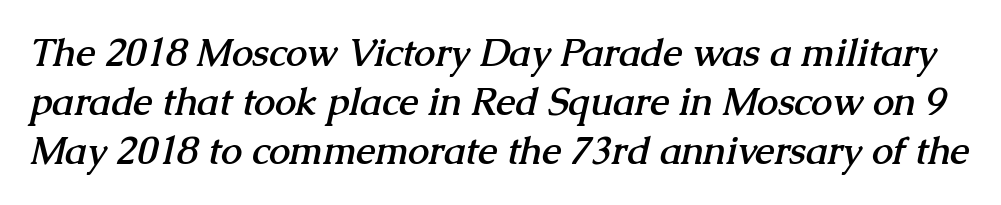
The image shows 38 px semibold serif type; set normal line spacing (1.29x), normal letter spacing, not underlined; medium stroke contrast and a medium x-height.
